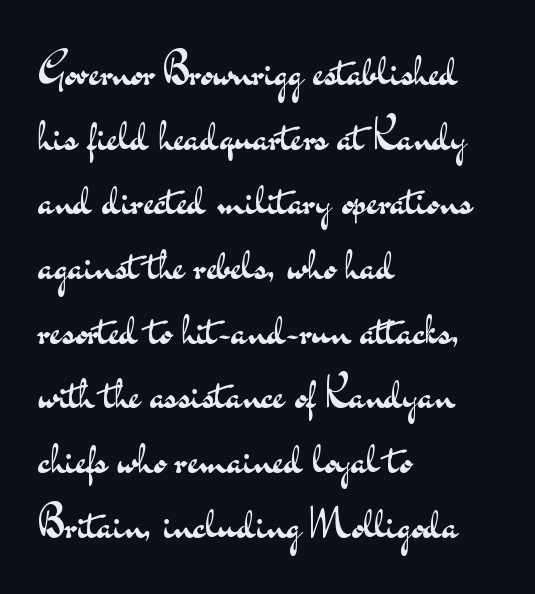
Q: Is the text bold? A: No.
Q: Is the text italic (slanted)? A: Yes.
Q: Is the typeface a serif or a sans-serif typeface? A: Sans-serif.
Q: Is the text underlined? A: No.
Q: How is the paragraph aligned? A: Left-aligned.
Q: Is the spacing between letters normal or unusually wide? A: Normal.
Q: Is the spacing between lines tight, normal or loose? A: Normal.
Q: Width (condensed, normal, or wide)? A: Wide.
Q: Stroke contrast? A: Medium.
Q: x-height? A: Small.
Q: Monospaced? A: No.
